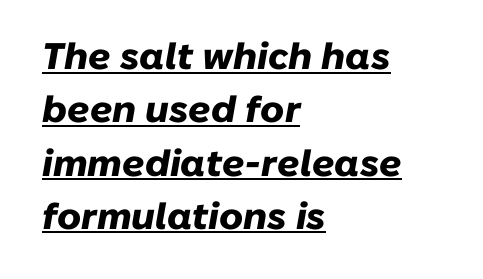
The image shows 37 px heavy type, italic (leaning right); set left-aligned, normal line spacing (1.44x), normal letter spacing, underlined; low stroke contrast and a medium x-height.
